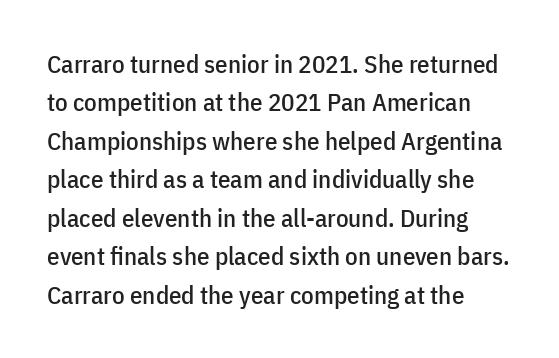
Q: Is the text italic (slanted)? A: No, it is upright.
Q: Is the text underlined? A: No.
Q: How is the paragraph aligned? A: Left-aligned.
Q: Is the spacing between letters normal or unusually wide? A: Normal.
Q: Is the spacing between lines tight, normal or loose? A: Normal.
